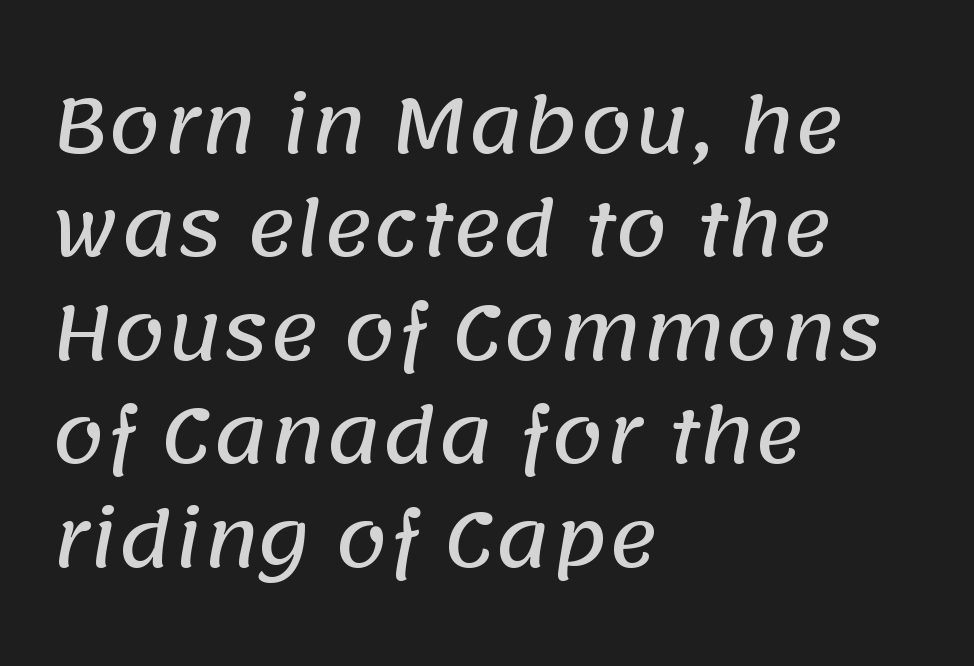
{"serif": "no", "width": "normal", "stroke_contrast": "low", "x_height": "large", "monospaced": "no", "underline": "no", "align": "left", "line_spacing": "normal", "line_spacing_ratio": 1.38, "letter_spacing": "normal", "letter_spacing_em": 0.0, "glyph_px": 75}
